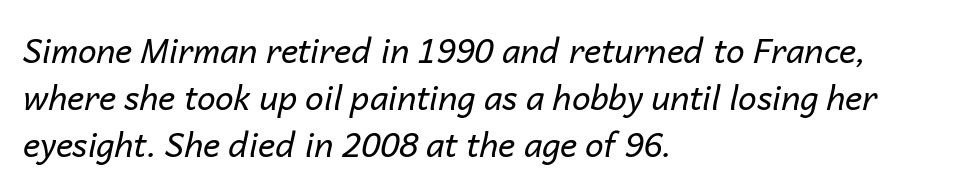
Has an underline been added? It has not. The paragraph has a hard left edge and a soft right edge. The block of text has a typical density, with ordinary space between rows. Yep, that's italic — everything's leaning. The weight would be labelled regular, book, light, or lighter still. This sample has the flowing, uneven cadence of proportional lettering.
